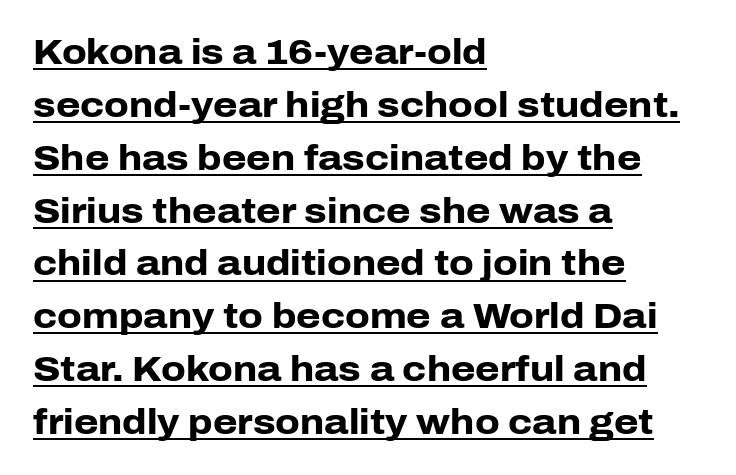
Is there an underline? Yes — a line sits under the letters. Vertical strokes here are truly vertical. Whoever set this chose a conventional vertical rhythm. Each glyph is drawn with heavy, bold strokes. The lines in this sample share a left origin and differ only in where they stop.
